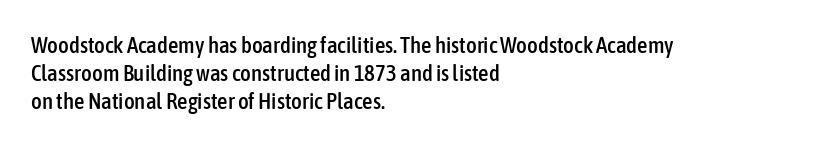
Q: Is the text italic (slanted)? A: No, it is upright.
Q: Is the text underlined? A: No.
Q: How is the paragraph aligned? A: Left-aligned.
Q: Is the spacing between letters normal or unusually wide? A: Normal.
